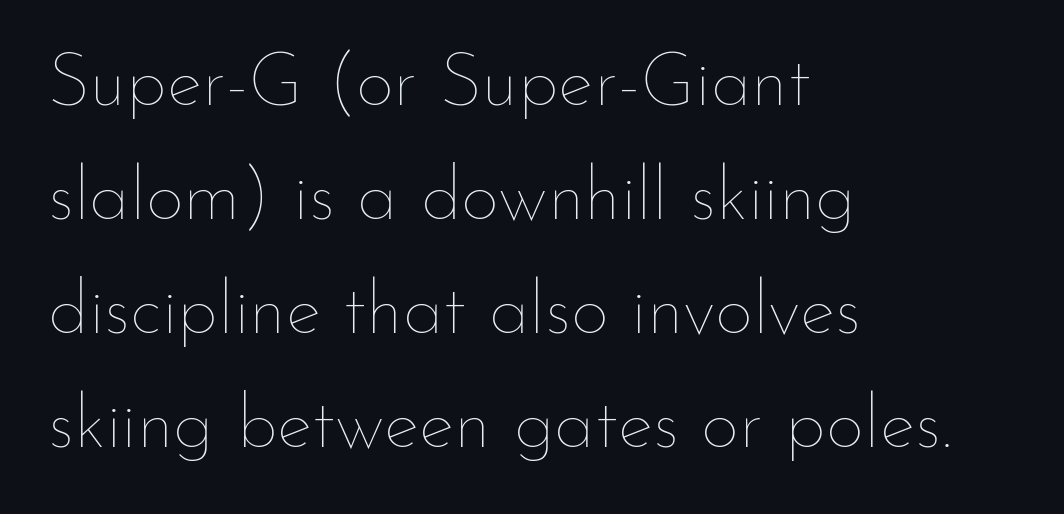
{"italic": "no", "bold": "no", "weight": "thin", "width": "normal", "stroke_contrast": "low", "x_height": "small", "monospaced": "no", "underline": "no", "align": "left", "line_spacing": "normal", "line_spacing_ratio": 1.52, "letter_spacing": "normal", "letter_spacing_em": 0.0, "glyph_px": 75}
